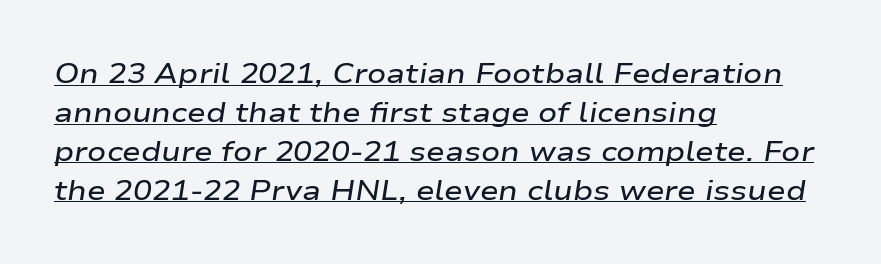
Heft: intermediate — a semibold. This sample uses plain, unmodified letter spacing. If you measured baseline to baseline, you'd find a middling distance. Is the block centered? No — it sits flush against the left margin. The specimen reads as italic at a glance. Spacing verdict: proportional, widths tailored to each character.
